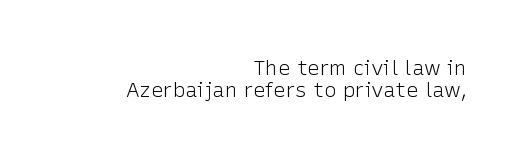
Q: Is the text bold? A: No.
Q: Is the text italic (slanted)? A: No, it is upright.
Q: Is the text underlined? A: No.
Q: How is the paragraph aligned? A: Right-aligned.
Q: Is the spacing between letters normal or unusually wide? A: Normal.
Q: Is the spacing between lines tight, normal or loose? A: Tight.
